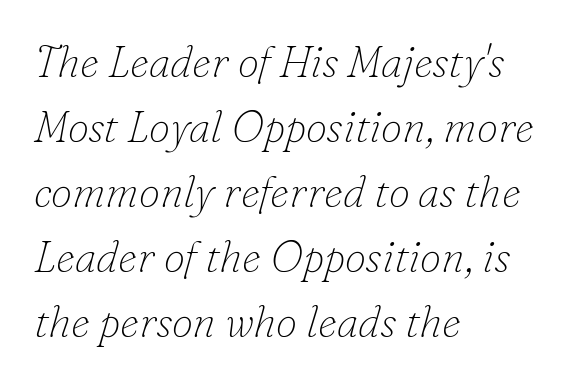
Q: Is the text bold? A: No.
Q: Is the text italic (slanted)? A: Yes, it leans right by about 16 degrees.
Q: Is the typeface a serif or a sans-serif typeface? A: Serif.
Q: Is the text underlined? A: No.
Q: How is the paragraph aligned? A: Left-aligned.
Q: Is the spacing between letters normal or unusually wide? A: Normal.
Q: Is the spacing between lines tight, normal or loose? A: Normal.
Q: Width (condensed, normal, or wide)? A: Normal.
Q: Stroke contrast? A: Low.
Q: x-height? A: Small.
Q: Monospaced? A: No.
